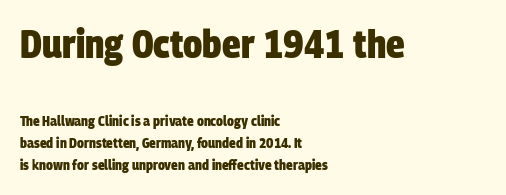
The image shows 39 px heavy, condensed sans-serif type; set left-aligned, normal line spacing (1.57x), normal letter spacing, not underlined; the first (top) block is 2.79x larger; low stroke contrast and a large x-height.
